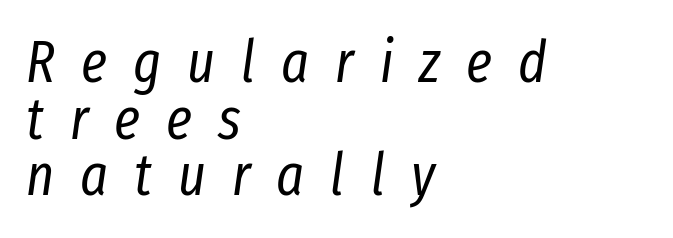
Left-aligned paragraph, ragged on the right. Each stroke keeps to a modest, everyday thickness or less. Is this a fixed-width face? No — the glyphs have proportional, varying widths. There's an unmistakable incline to the writing here. This sample trades vertical openness for compactness between lines.
